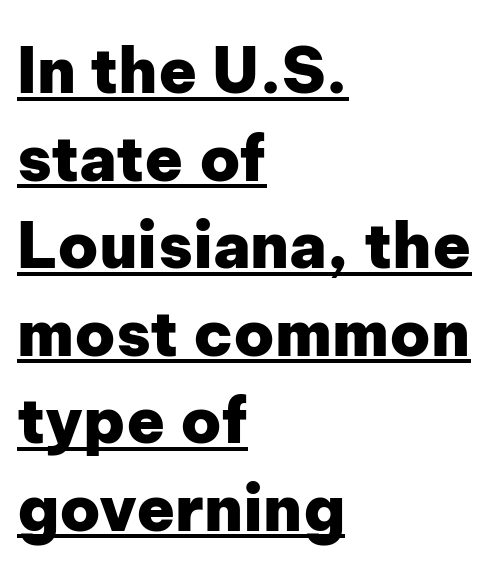
Spacing between characters is what you'd get straight out of the box. Unlike italic type, these characters show no tilt at all. If you drew a ruler down the left edge, every line would touch it. The rendering uses a moderate line-height, typical for paragraphs. Is this a fixed-width face? No — the glyphs have proportional, varying widths. A rule runs beneath these lines of type.
